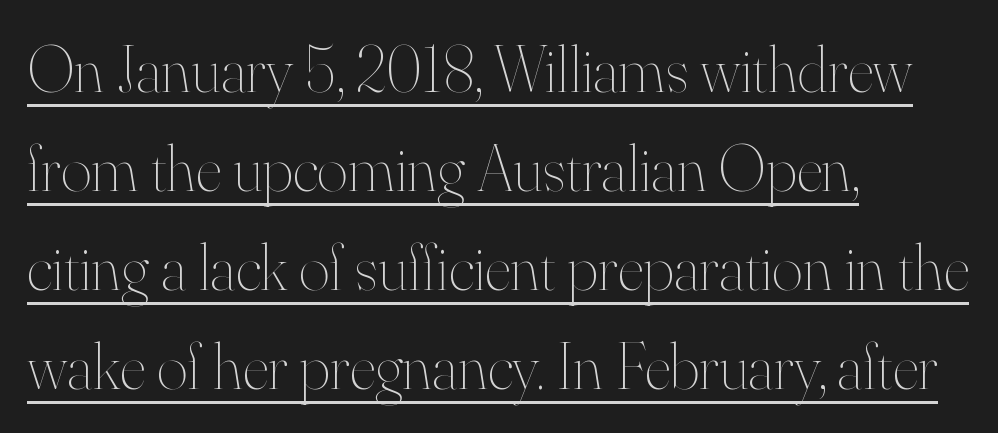
Q: Is the text bold? A: No.
Q: Is the text italic (slanted)? A: No, it is upright.
Q: Is the text underlined? A: Yes.
Q: How is the paragraph aligned? A: Left-aligned.
Q: Is the spacing between letters normal or unusually wide? A: Normal.
Q: Is the spacing between lines tight, normal or loose? A: Normal.
Q: Width (condensed, normal, or wide)? A: Normal.
Q: Stroke contrast? A: High.
Q: x-height? A: Small.
Q: Monospaced? A: No.
